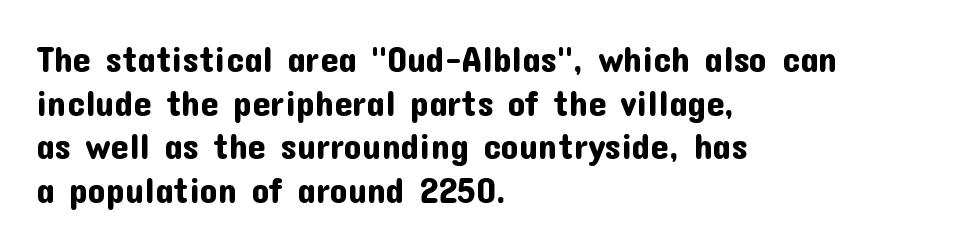
Examine the stroke ends and you'll find no serifs. This sample has the flowing, uneven cadence of proportional lettering. In terms of posture, this sample is upright. The rag falls on the right side of this text block. Inter-character spacing is left at the font's built-in metrics.
